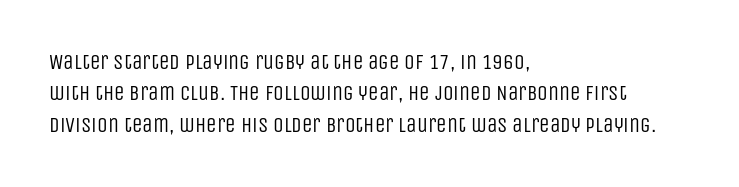
Each row of text sits above clean, open space. Italic? Not at all — the glyphs are vertical. Typeset ragged right — the left edge is the straight one. Each word holds together tightly as a unit, with standard inter-letter gaps. Interline gaps are of average width in this sample.
